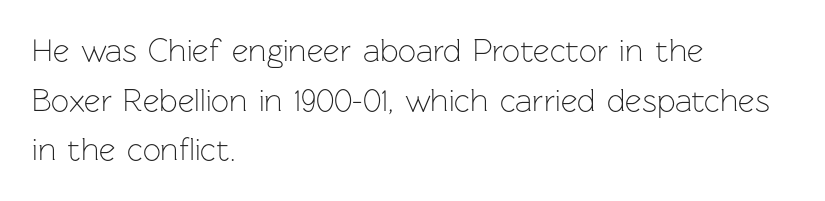
Does the type have serifs? No, each stem ends abruptly. Stroke thickness stays within the range of a standard reading face or lighter. Spacing verdict: proportional, widths tailored to each character. Rule under the text: the space is simply empty.
